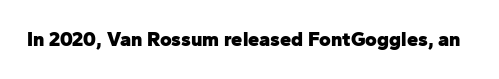
The rendering keeps characters at their native spacing. Underlining? Definitely not there. Nope, not italic — everything's standing straight. Set as a true bold cut, around the 700 mark.
